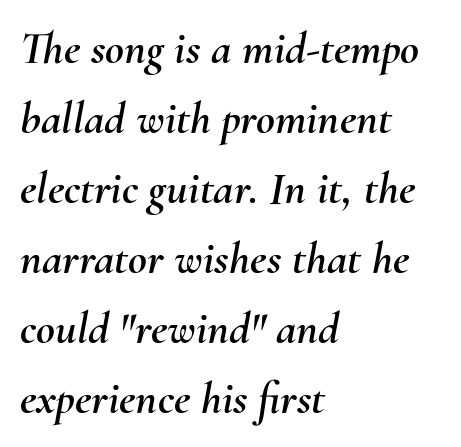
Q: Is the text italic (slanted)? A: Yes, it leans right by about 10 degrees.
Q: Is the text underlined? A: No.
Q: How is the paragraph aligned? A: Left-aligned.
Q: Is the spacing between letters normal or unusually wide? A: Normal.
Q: Is the spacing between lines tight, normal or loose? A: Normal.
Q: Width (condensed, normal, or wide)? A: Normal.
Q: Stroke contrast? A: Medium.
Q: x-height? A: Small.
Q: Monospaced? A: No.
